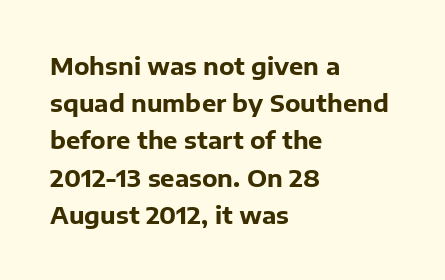
{"italic": "no", "bold": "yes", "underline": "no", "align": "left", "line_spacing": "normal", "line_spacing_ratio": 1.55, "letter_spacing": "normal", "letter_spacing_em": 0.0, "glyph_px": 24}
